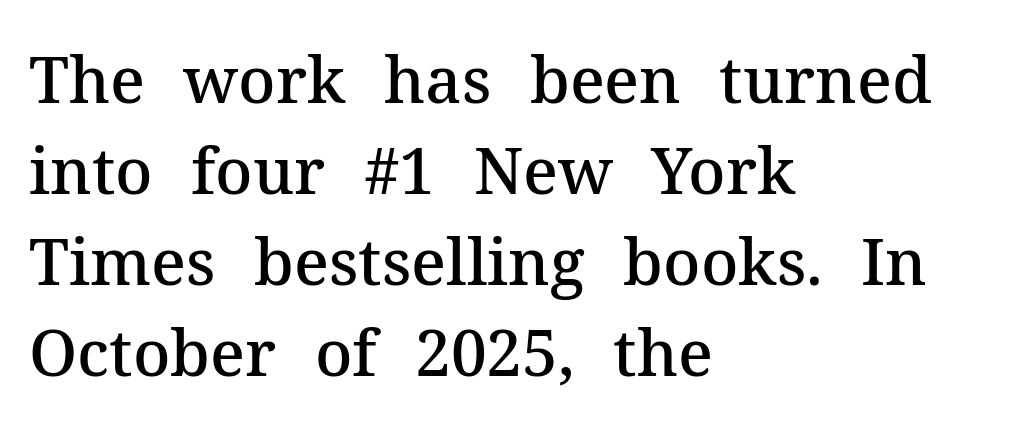
Q: Is the text bold? A: Semi-bold.
Q: Is the text italic (slanted)? A: No, it is upright.
Q: Is the typeface a serif or a sans-serif typeface? A: Serif.
Q: Is the text underlined? A: No.
Q: How is the paragraph aligned? A: Left-aligned.
Q: Is the spacing between letters normal or unusually wide? A: Normal.
Q: Is the spacing between lines tight, normal or loose? A: Normal.
Q: Width (condensed, normal, or wide)? A: Normal.
Q: Stroke contrast? A: Medium.
Q: x-height? A: Medium.
Q: Monospaced? A: No.
